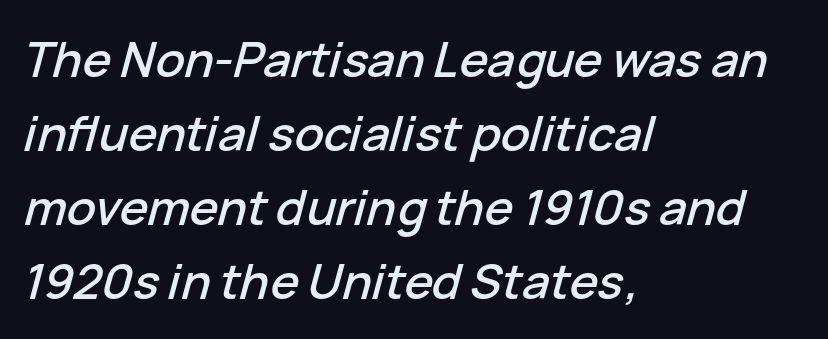
The vertical gap from one line to the next is medium. Characters are canted at an angle relative to the baseline's perpendicular. The rendering keeps characters at their native spacing. Lines of text with bare space underneath. Horizontal alignment here is leftward, the default for most running prose. Varying glyph widths throughout — classic text-font behaviour.
